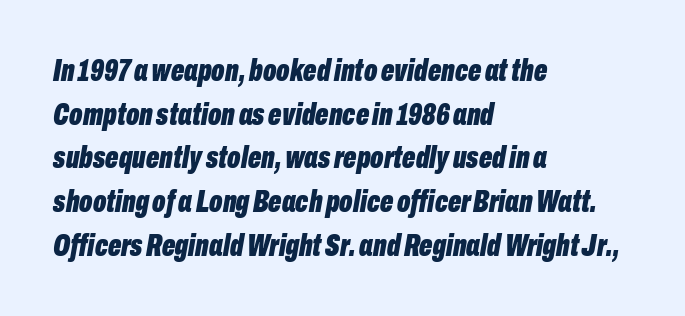
The image shows 31 px bold, condensed type, italic (leaning right); set left-aligned, normal line spacing (1.41x), normal letter spacing, not underlined; low stroke contrast and a medium x-height.
